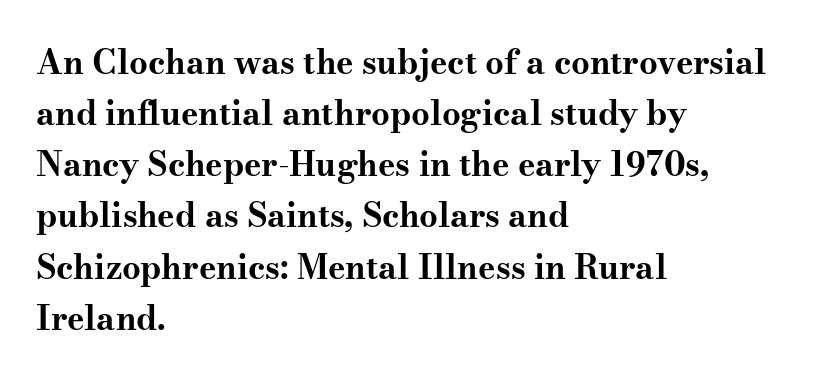
{"serif": "yes", "italic": "no", "bold": "yes", "weight": "bold", "width": "wide", "stroke_contrast": "medium", "x_height": "small", "monospaced": "no", "underline": "no", "align": "left", "line_spacing": "normal", "line_spacing_ratio": 1.55, "letter_spacing": "normal", "letter_spacing_em": 0.0, "glyph_px": 33}
